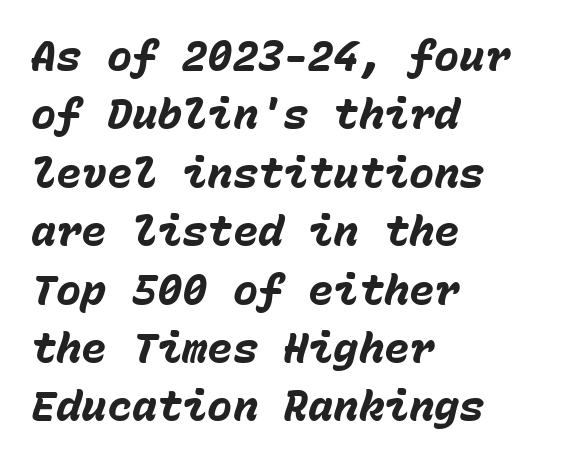
Q: Is the text bold? A: Yes.
Q: Is the text italic (slanted)? A: Yes, it leans right by about 15 degrees.
Q: Is the text underlined? A: No.
Q: How is the paragraph aligned? A: Left-aligned.
Q: Is the spacing between letters normal or unusually wide? A: Normal.
Q: Is the spacing between lines tight, normal or loose? A: Normal.
Q: Width (condensed, normal, or wide)? A: Normal.
Q: Stroke contrast? A: Low.
Q: x-height? A: Medium.
Q: Monospaced? A: Yes.
